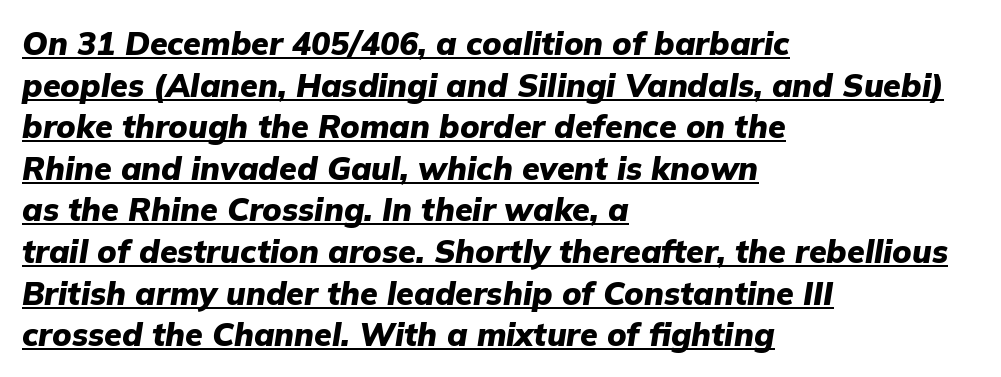
Q: Is the text bold? A: Yes.
Q: Is the text italic (slanted)? A: Yes, it leans right by about 9 degrees.
Q: Is the text underlined? A: Yes.
Q: How is the paragraph aligned? A: Left-aligned.
Q: Is the spacing between letters normal or unusually wide? A: Normal.
Q: Is the spacing between lines tight, normal or loose? A: Normal.
Q: Width (condensed, normal, or wide)? A: Normal.
Q: Stroke contrast? A: Low.
Q: x-height? A: Medium.
Q: Monospaced? A: No.
